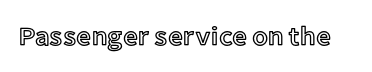
{"italic": "no", "underline": "no", "letter_spacing": "normal", "letter_spacing_em": 0.0, "glyph_px": 26}
